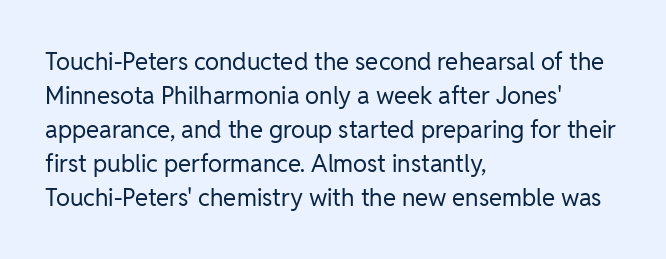
{"italic": "no", "bold": "no", "underline": "no", "align": "left", "line_spacing": "normal", "line_spacing_ratio": 1.42, "letter_spacing": "normal", "letter_spacing_em": 0.0, "glyph_px": 24}
